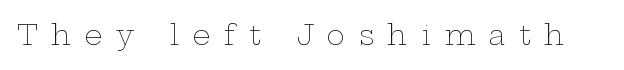
The image shows 28 px thin, wide type, upright; set unusually wide letter spacing (+0.48 em), not underlined; low stroke contrast and a medium x-height.
